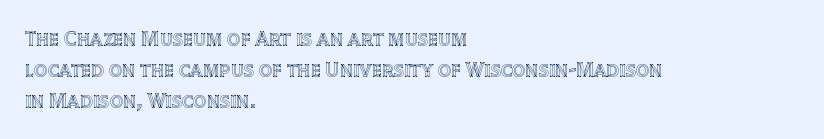
The image shows 21 px text type, upright; set left-aligned, normal line spacing (1.47x), normal letter spacing, not underlined.
